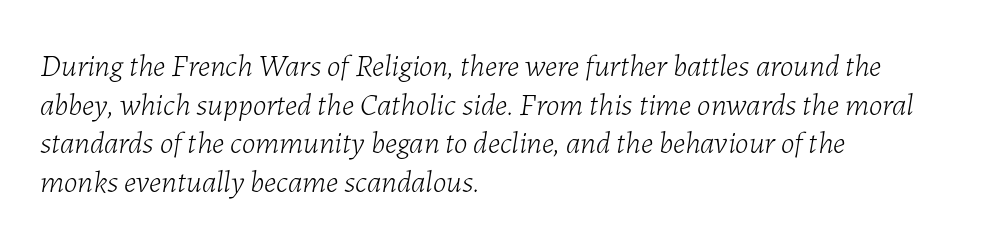
The image shows 31 px light type, italic (leaning right); set left-aligned, normal line spacing (1.25x), normal letter spacing, not underlined; low stroke contrast and a medium x-height.
